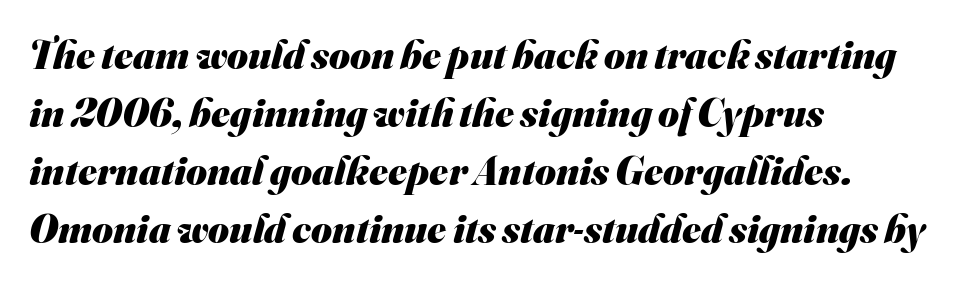
Reading down the block, your eye returns to a fixed left position each line. Bare-footed words on every line. Tracking value appears to be zero — textbook default spacing. Proportional: the letters do not fall into vertical columns.
